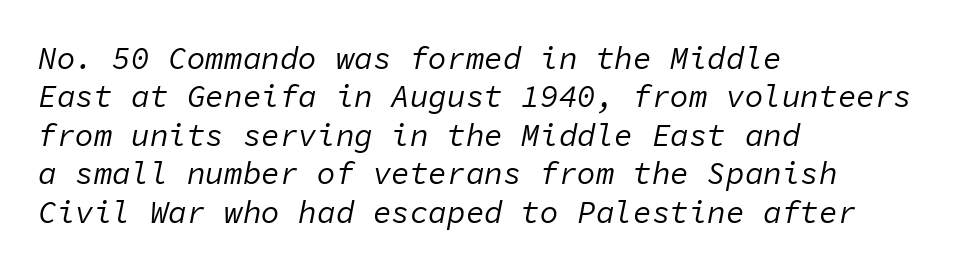
Q: Is the text bold? A: No.
Q: Is the text italic (slanted)? A: Yes, it leans right by about 11 degrees.
Q: Is the text underlined? A: No.
Q: How is the paragraph aligned? A: Left-aligned.
Q: Is the spacing between letters normal or unusually wide? A: Normal.
Q: Width (condensed, normal, or wide)? A: Normal.
Q: Stroke contrast? A: Low.
Q: x-height? A: Medium.
Q: Monospaced? A: Yes.
